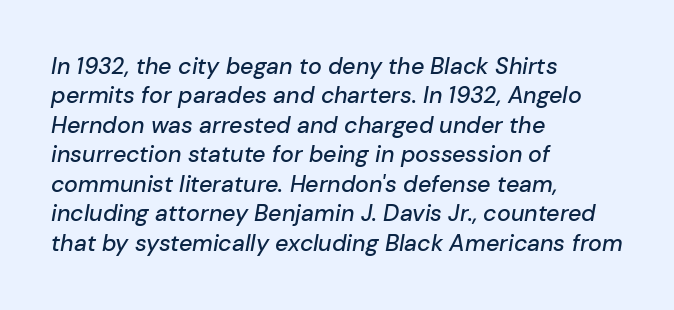
Q: Is the text italic (slanted)? A: Yes, it leans right by about 10 degrees.
Q: Is the text underlined? A: No.
Q: How is the paragraph aligned? A: Left-aligned.
Q: Is the spacing between letters normal or unusually wide? A: Normal.
Q: Is the spacing between lines tight, normal or loose? A: Normal.
